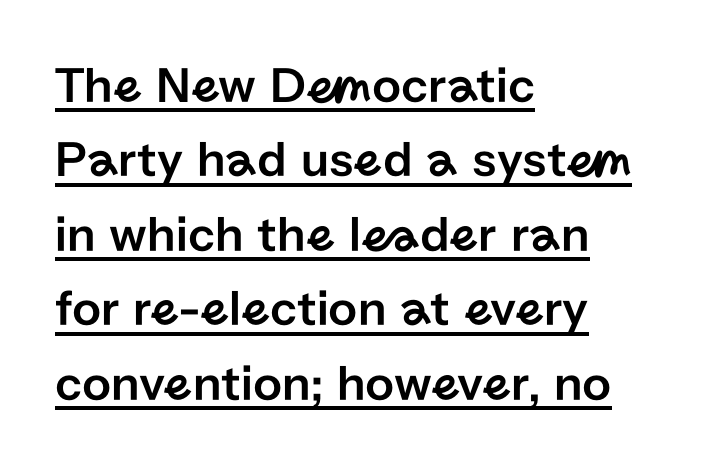
Q: Is the text italic (slanted)? A: No, it is upright.
Q: Is the typeface a serif or a sans-serif typeface? A: Sans-serif.
Q: Is the text underlined? A: Yes.
Q: How is the paragraph aligned? A: Left-aligned.
Q: Is the spacing between letters normal or unusually wide? A: Normal.
Q: Is the spacing between lines tight, normal or loose? A: Normal.
Q: Width (condensed, normal, or wide)? A: Normal.
Q: Stroke contrast? A: Low.
Q: x-height? A: Medium.
Q: Monospaced? A: No.
